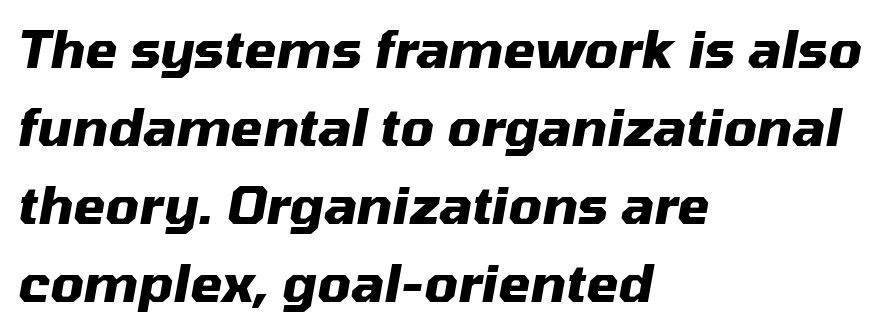
Anything drawn beneath the words? Only blank space. The compositor pushed each line to the left boundary. Notice how descenders clear the ascenders below comfortably — that's standard leading. Spacing between characters is what you'd get straight out of the box. The whole block is typeset with a tilt. How heavy is the stroke? Heavy — this is a bold.
